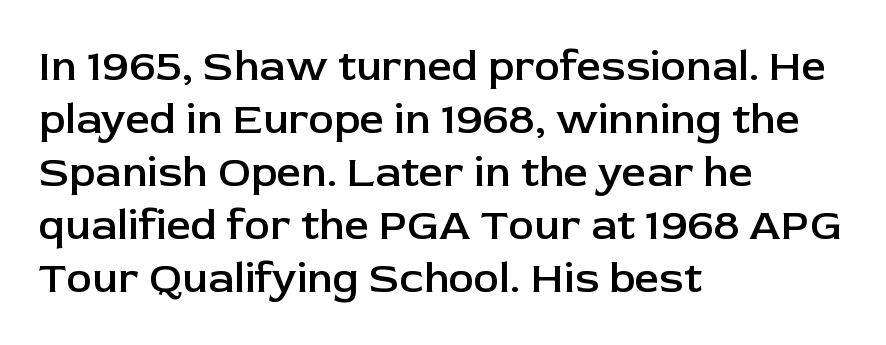
Q: Is the text bold? A: Semi-bold.
Q: Is the text italic (slanted)? A: No, it is upright.
Q: Is the typeface a serif or a sans-serif typeface? A: Sans-serif.
Q: Is the text underlined? A: No.
Q: How is the paragraph aligned? A: Left-aligned.
Q: Is the spacing between letters normal or unusually wide? A: Normal.
Q: Width (condensed, normal, or wide)? A: Normal.
Q: Stroke contrast? A: Low.
Q: x-height? A: Medium.
Q: Monospaced? A: No.
